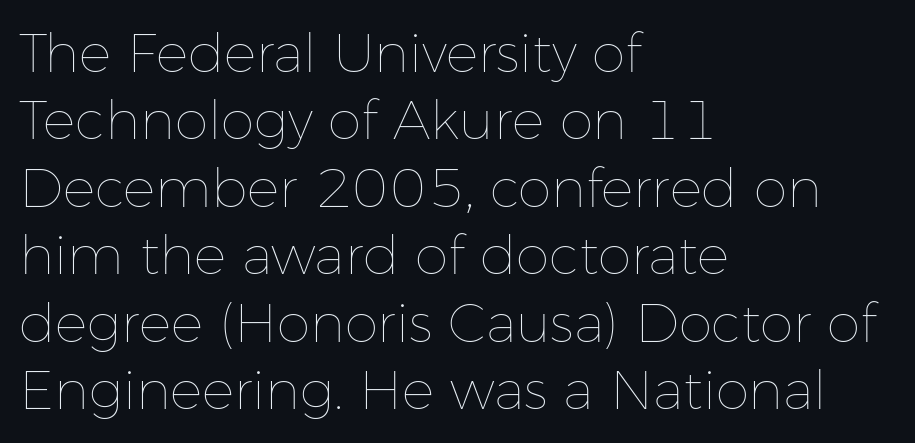
Q: Is the text bold? A: No.
Q: Is the text italic (slanted)? A: No, it is upright.
Q: Is the text underlined? A: No.
Q: How is the paragraph aligned? A: Left-aligned.
Q: Is the spacing between letters normal or unusually wide? A: Normal.
Q: Is the spacing between lines tight, normal or loose? A: Normal.
Q: Width (condensed, normal, or wide)? A: Normal.
Q: Stroke contrast? A: Low.
Q: x-height? A: Medium.
Q: Monospaced? A: No.
